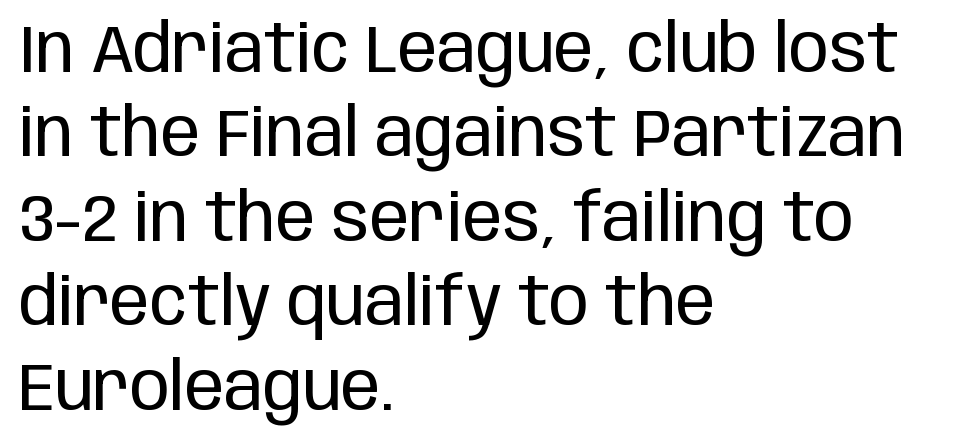
The image shows 66 px regular-weight, condensed sans-serif type, upright; set left-aligned, normal line spacing (1.28x), normal letter spacing, not underlined; low stroke contrast and a large x-height.
